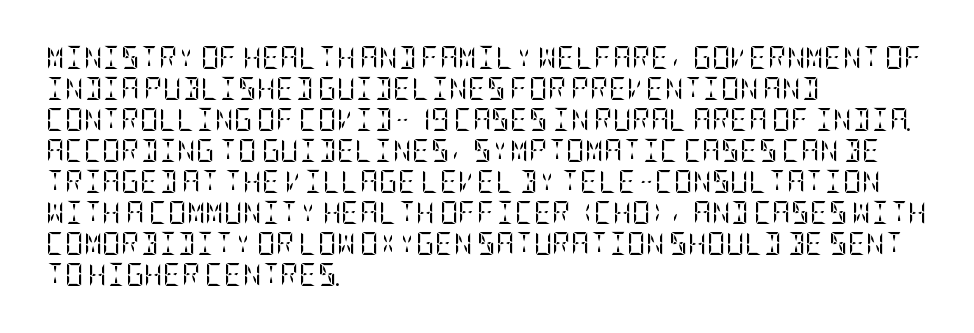
{"italic": "no", "bold": "no", "underline": "no", "align": "left", "line_spacing": "normal", "line_spacing_ratio": 1.35, "letter_spacing": "normal", "letter_spacing_em": 0.0, "glyph_px": 23}
